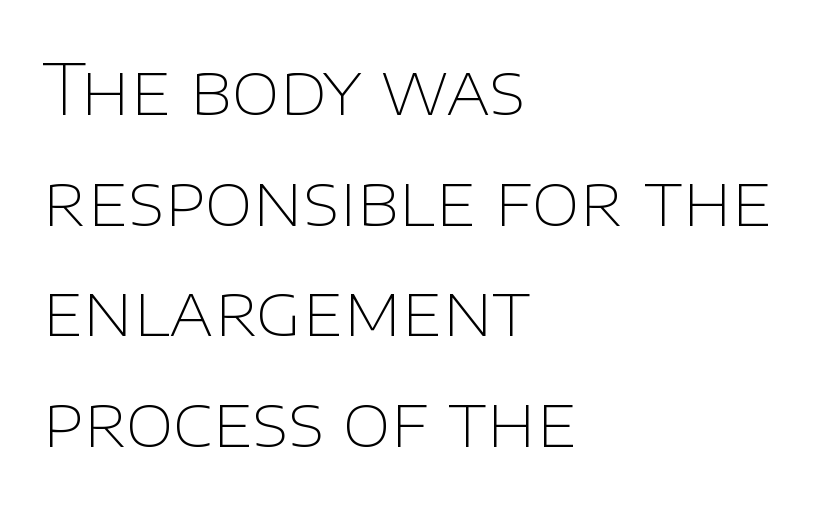
Observe the ordinary spacing: letters are neighbours, not strangers. The axis of the letterforms is exactly vertical. Spacing verdict: proportional, widths tailored to each character. Summary of weight: not heavy and not bold. The rendering anchors every line to the left-hand side.
